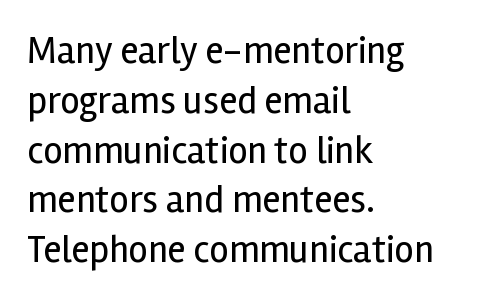
The image shows 38 px regular-weight sans-serif type, upright; set left-aligned, normal line spacing (1.31x), normal letter spacing, not underlined; a medium x-height.
